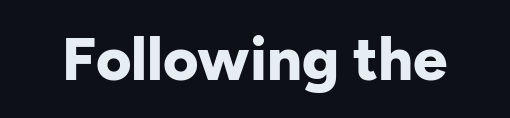
Q: Is the text bold? A: Yes.
Q: Is the text italic (slanted)? A: No, it is upright.
Q: Is the typeface a serif or a sans-serif typeface? A: Sans-serif.
Q: Is the text underlined? A: No.
Q: Is the spacing between letters normal or unusually wide? A: Normal.
Q: Width (condensed, normal, or wide)? A: Normal.
Q: Stroke contrast? A: Low.
Q: x-height? A: Medium.
Q: Monospaced? A: No.
